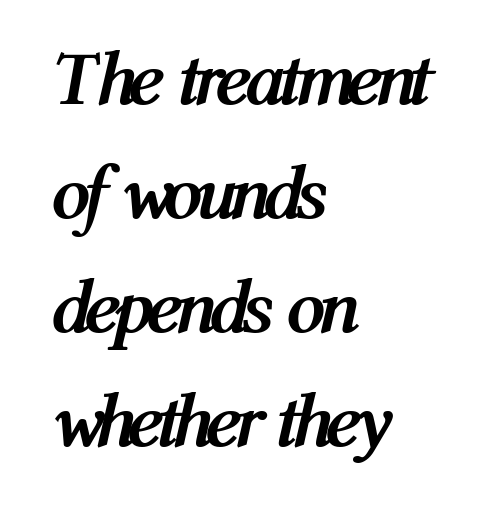
{"italic": "yes", "lean": "right", "slant_degrees": 12, "bold": "yes", "weight": "semibold", "width": "condensed", "stroke_contrast": "medium", "x_height": "medium", "monospaced": "no", "underline": "no", "align": "left", "line_spacing": "normal", "line_spacing_ratio": 1.48, "letter_spacing": "normal", "letter_spacing_em": 0.0, "glyph_px": 77}
